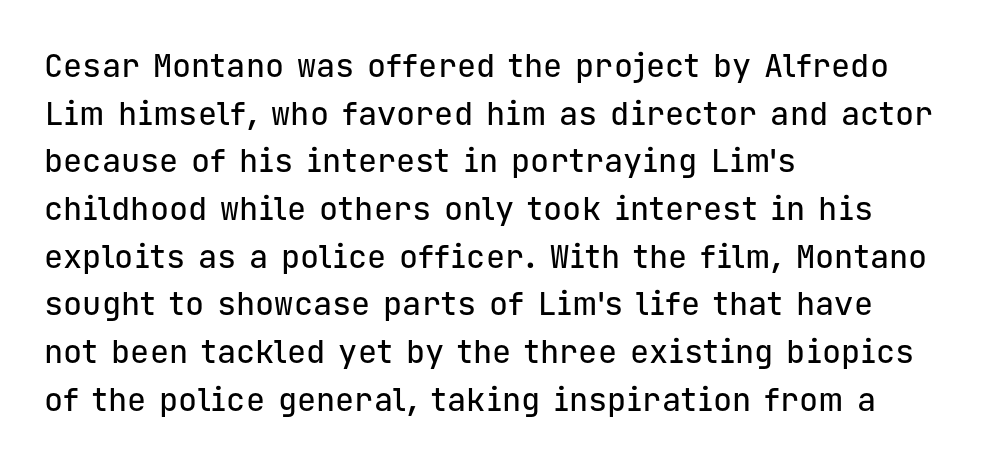
{"serif": "no", "italic": "no", "width": "normal", "stroke_contrast": "low", "x_height": "medium", "monospaced": "yes", "underline": "no", "align": "left", "line_spacing": "normal", "line_spacing_ratio": 1.49, "letter_spacing": "normal", "letter_spacing_em": 0.0, "glyph_px": 32}
